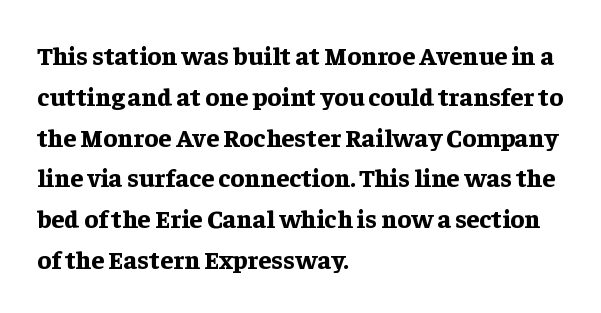
Q: Is the text bold? A: Yes.
Q: Is the text italic (slanted)? A: No, it is upright.
Q: Is the text underlined? A: No.
Q: How is the paragraph aligned? A: Left-aligned.
Q: Is the spacing between letters normal or unusually wide? A: Normal.
Q: Is the spacing between lines tight, normal or loose? A: Normal.
